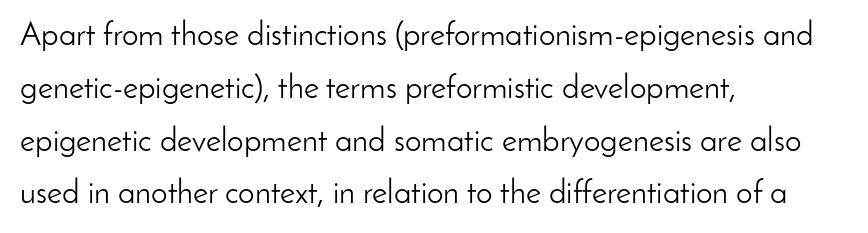
{"serif": "no", "italic": "no", "bold": "no", "weight": "light", "width": "normal", "stroke_contrast": "low", "x_height": "small", "monospaced": "no", "underline": "no", "align": "left", "line_spacing": "normal", "line_spacing_ratio": 1.6, "letter_spacing": "normal", "letter_spacing_em": 0.0, "glyph_px": 33}
